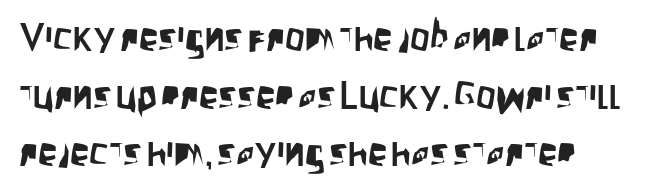
The image shows 39 px condensed sans-serif type, upright; set left-aligned, normal line spacing (1.48x), normal letter spacing, not underlined; low stroke contrast and a large x-height.
